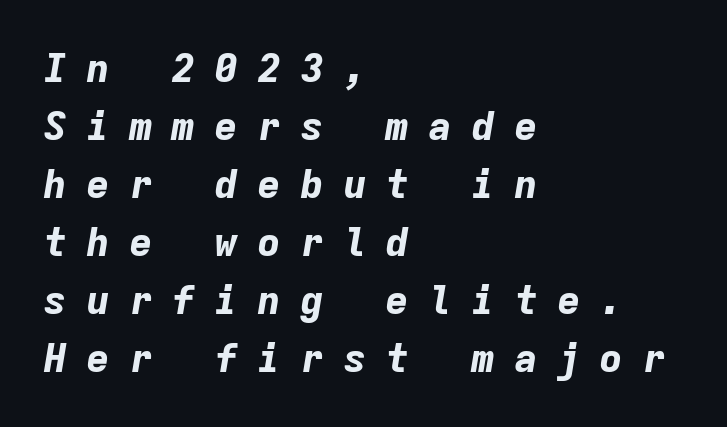
A typesetter would mark this as italic. The passage shown is emphatically bold. This sample keeps an unexceptional amount of space between lines. Students, note that the glyphs here are deliberately spaced far apart. The rendering uses typewriter-style spacing with identical character cells.
